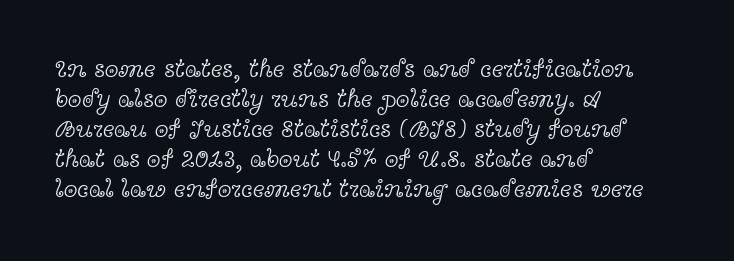
Q: Is the text bold? A: No.
Q: Is the text italic (slanted)? A: No, it is upright.
Q: Is the text underlined? A: No.
Q: How is the paragraph aligned? A: Left-aligned.
Q: Is the spacing between letters normal or unusually wide? A: Normal.
